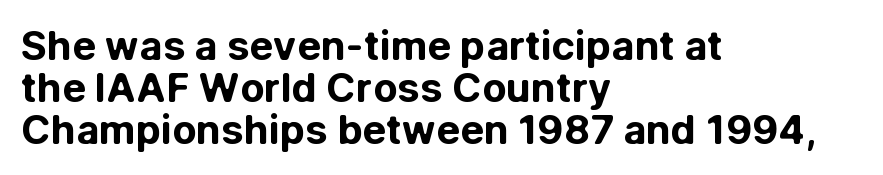
The image shows 40 px bold sans-serif type, upright; set left-aligned, tight line spacing (1.05x), normal letter spacing, not underlined; low stroke contrast and a medium x-height.
